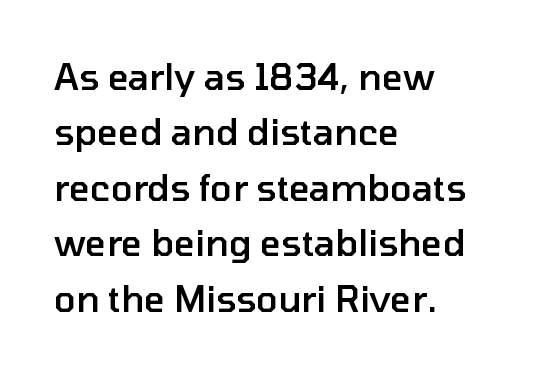
Is there much room between lines? A standard amount, neither cramped nor airy. Nobody drew a line under any word here. The designer went with a sans here, leaving each stem footless. The gaps between neighbouring characters are ordinary and unremarkable. The face used here is proportionally spaced, like ordinary book or web type. Horizontally, the lines are justified to the leading edge only.
